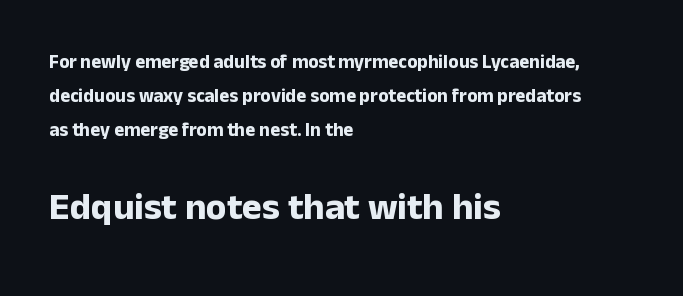
{"serif": "no", "italic": "no", "bold": "yes", "weight": "bold", "width": "normal", "stroke_contrast": "low", "x_height": "medium", "monospaced": "no", "underline": "no", "align": "left", "line_spacing_ratio": 1.79, "letter_spacing": "normal", "letter_spacing_em": 0.0, "larger_block": "second", "size_ratio": 2.0, "glyph_px": 38}
